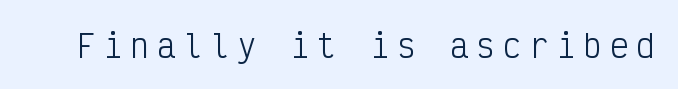
The image shows 31 px light, condensed sans-serif type, upright, monospaced; set unusually wide letter spacing (+0.26 em), not underlined; low stroke contrast and a medium x-height.
